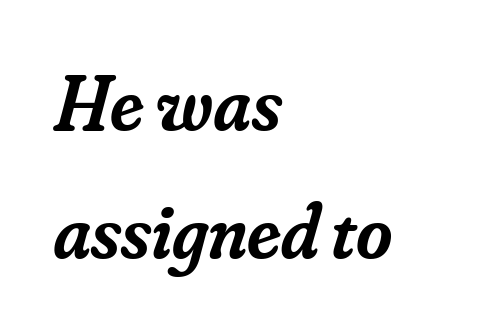
Letter spacing: default. Summary of weight: moderately heavy, a semibold. Typeset ragged right — the left edge is the straight one. These lines sit exactly where default settings would place them. Note the varied advance widths — an 'i' is clearly narrower than an 'm'.
